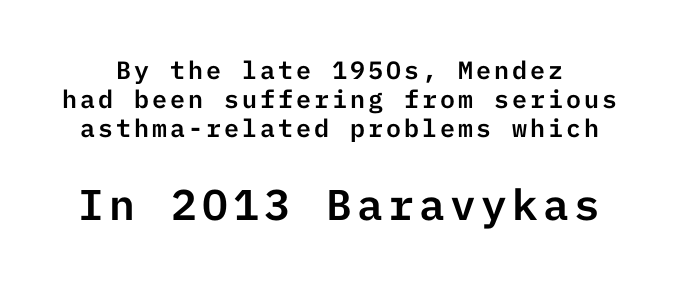
{"serif": "no", "italic": "no", "width": "normal", "stroke_contrast": "low", "x_height": "medium", "underline": "no", "line_spacing_ratio": 1.17, "larger_block": "second", "size_ratio": 1.72, "glyph_px": 43}
